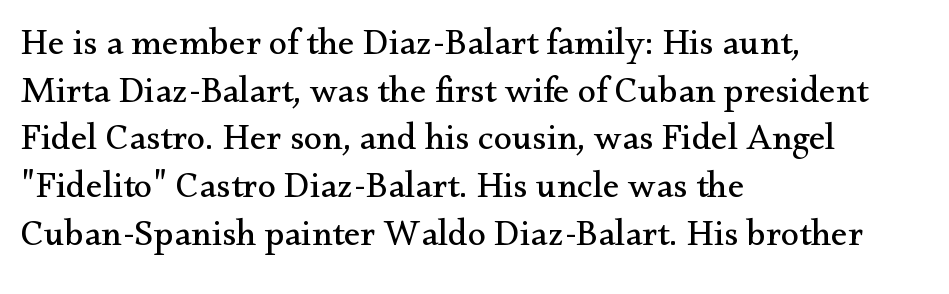
Old-style or modern, the face here clearly has serifs. The lines are quadded left. Unlike italic type, these characters show no tilt at all. Letters have the restrained weight of plain body copy at most.
